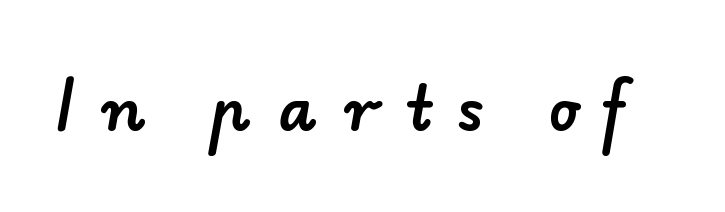
A typesetter would call this proportional, since set widths differ per character. Observe the wide spacing: letters keep a clear distance from each other. Decoration check: the copy has no underline. This sample uses a sans-serif face.
